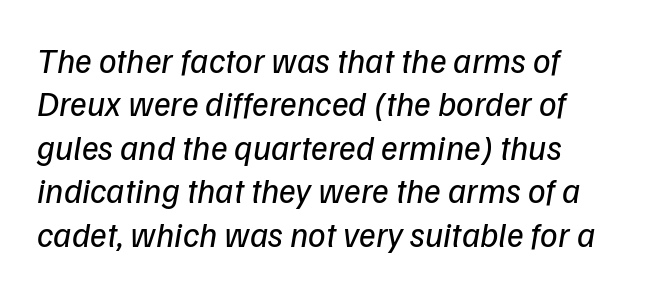
The image shows 35 px regular-weight sans-serif type; set left-aligned, line spacing 1.24x, normal letter spacing, not underlined; low stroke contrast and a medium x-height.
